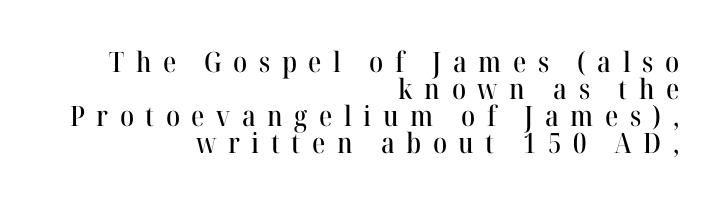
The image shows 28 px serif type, upright; set right-aligned, tight line spacing (0.96x), unusually wide letter spacing (+0.41 em), not underlined; high stroke contrast and a medium x-height.
